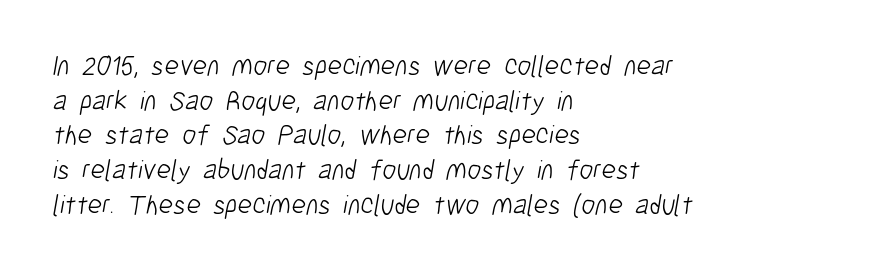
{"serif": "no", "bold": "no", "weight": "light", "width": "condensed", "stroke_contrast": "low", "x_height": "medium", "monospaced": "no", "underline": "no", "align": "left", "line_spacing_ratio": 1.24, "letter_spacing": "normal", "letter_spacing_em": 0.0, "glyph_px": 28}
